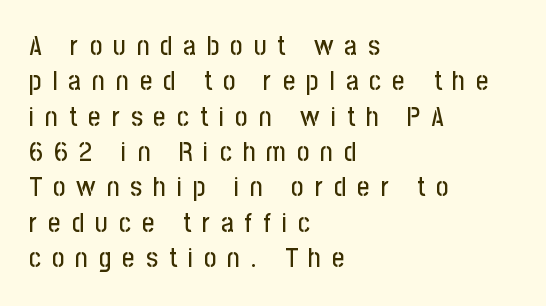
Q: Is the text italic (slanted)? A: No, it is upright.
Q: Is the text underlined? A: No.
Q: How is the paragraph aligned? A: Left-aligned.
Q: Is the spacing between letters normal or unusually wide? A: Unusually wide.
Q: Is the spacing between lines tight, normal or loose? A: Normal.
